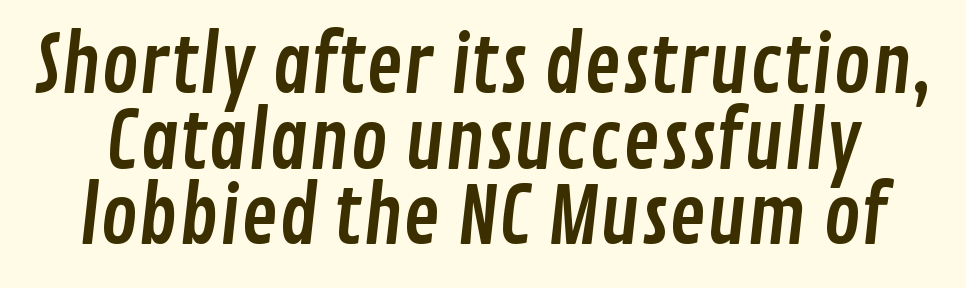
Character widths vary here, with narrow letters taking less room than wide ones. This rendering features lettering with no underline. Serifs: no, the terminals of the letterforms are clean. This sample trades vertical openness for compactness between lines. Students, note that the glyphs here touch the page at normal intervals.
